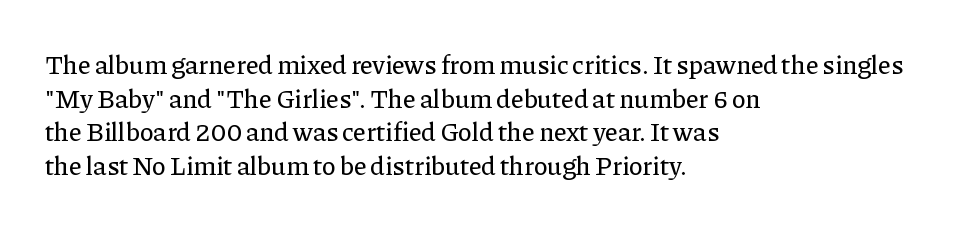
{"italic": "no", "underline": "no", "align": "left", "line_spacing": "normal", "line_spacing_ratio": 1.29, "letter_spacing": "normal", "letter_spacing_em": 0.0, "glyph_px": 26}
